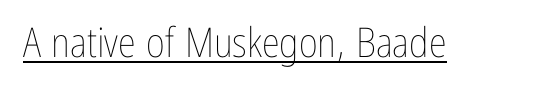
Between one letter and the next there's only the usual sliver of space. Here the designer chose a conventional face with non-uniform glyph widths. A quiet, ordinary-to-light weight characterises the typeface. Tall strokes in this sample are plumb rather than angled. Check the space under the baseline: a stroke is drawn there.
